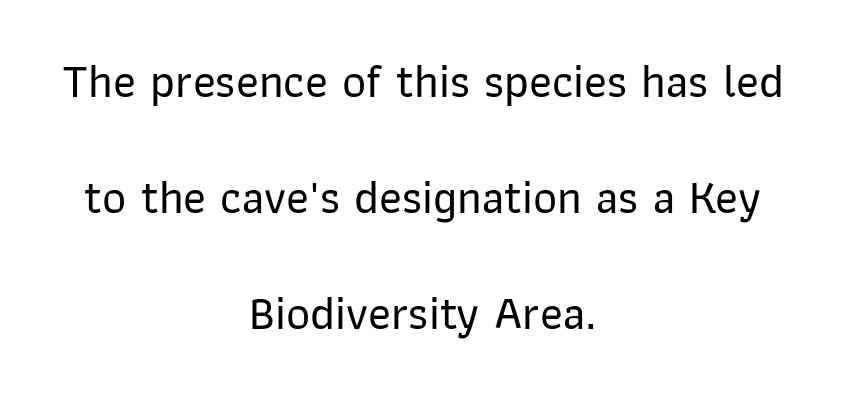
The image shows 47 px sans-serif type, upright; set centered, loose line spacing (2.47x), normal letter spacing, not underlined; low stroke contrast and a medium x-height.
